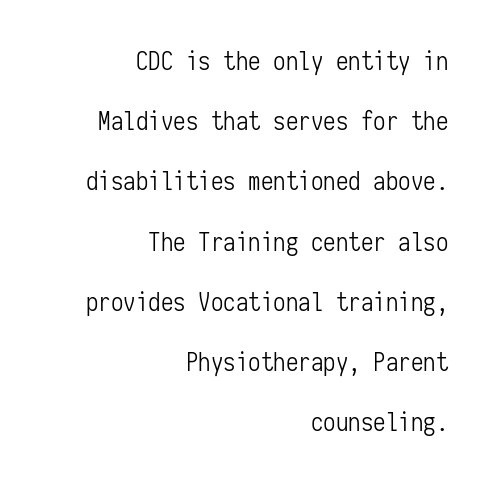
Q: Is the text bold? A: No.
Q: Is the text italic (slanted)? A: No, it is upright.
Q: Is the text underlined? A: No.
Q: How is the paragraph aligned? A: Right-aligned.
Q: Is the spacing between letters normal or unusually wide? A: Normal.
Q: Is the spacing between lines tight, normal or loose? A: Loose.
